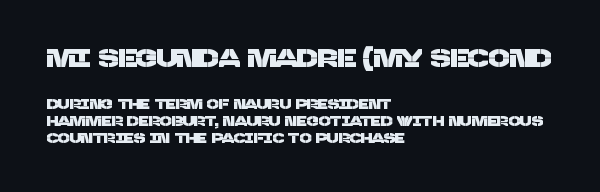
The image shows 25 px text type; set left-aligned, line spacing 1.23x, normal letter spacing, not underlined; the first (top) block is 1.79x larger.
